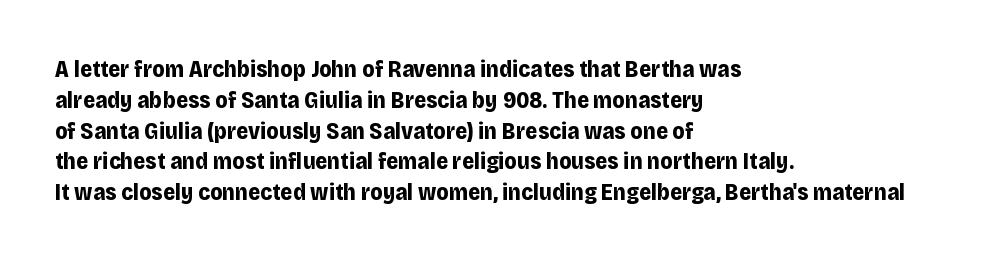
{"italic": "no", "bold": "yes", "underline": "no", "align": "left", "line_spacing": "normal", "line_spacing_ratio": 1.34, "letter_spacing": "normal", "letter_spacing_em": 0.0, "glyph_px": 23}
